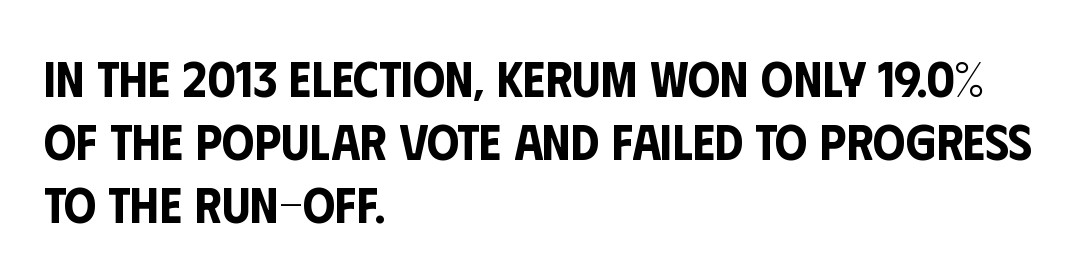
Note the varied advance widths — an 'i' is clearly narrower than an 'm'. Look at the tracking — it's just the regular setting, nothing added. Rule under the text: the space is simply empty. Each line starts at the same left margin while the right side varies.
